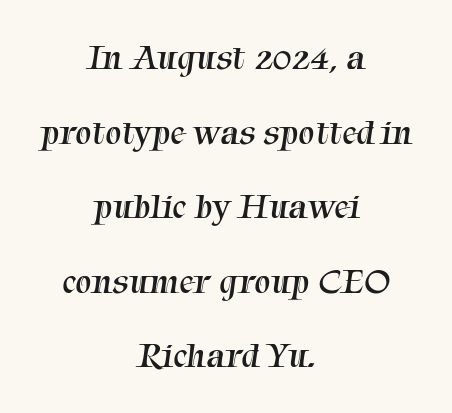
Q: Is the text bold? A: No.
Q: Is the typeface a serif or a sans-serif typeface? A: Serif.
Q: Is the text underlined? A: No.
Q: How is the paragraph aligned? A: Centered.
Q: Is the spacing between letters normal or unusually wide? A: Normal.
Q: Is the spacing between lines tight, normal or loose? A: Loose.
Q: Width (condensed, normal, or wide)? A: Normal.
Q: Stroke contrast? A: Medium.
Q: x-height? A: Medium.
Q: Monospaced? A: No.
